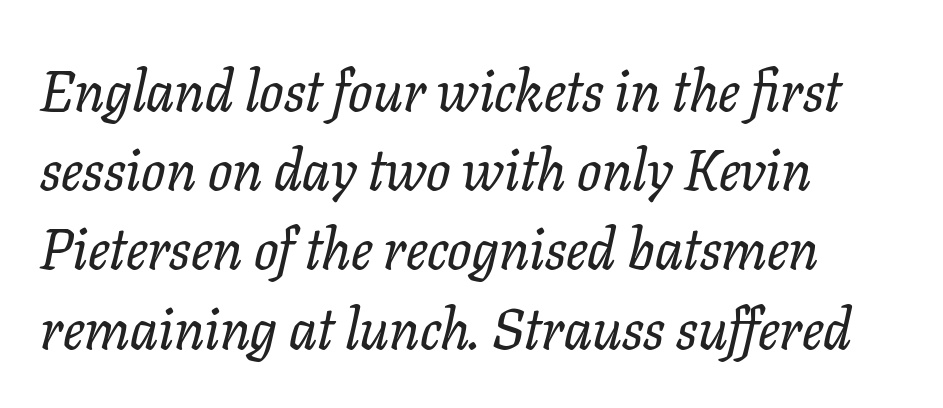
Notice how the passage keeps a crisp vertical edge on the left only. This sample has the flowing, uneven cadence of proportional lettering. Vertical spacing — default. Is the letter spacing exaggerated? No — it looks like the ordinary default. Posture: slanted. Only glyphs here, with clear space below each row.
